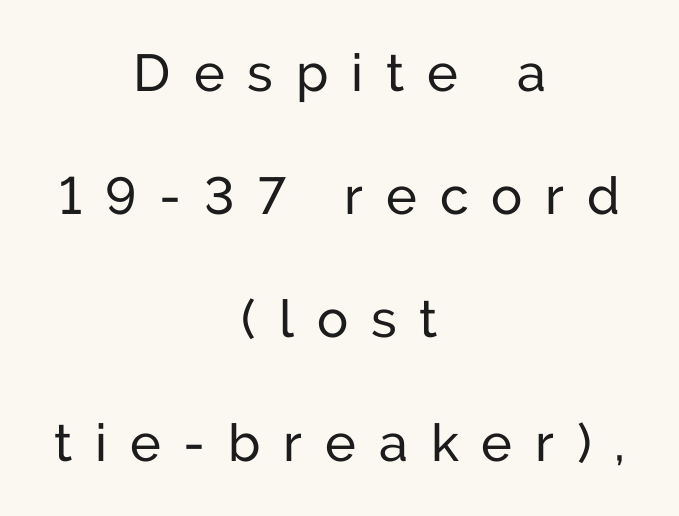
The image shows 52 px regular-weight sans-serif type, upright; set centered, loose line spacing (2.37x), unusually wide letter spacing (+0.44 em), not underlined; low stroke contrast and a medium x-height.
